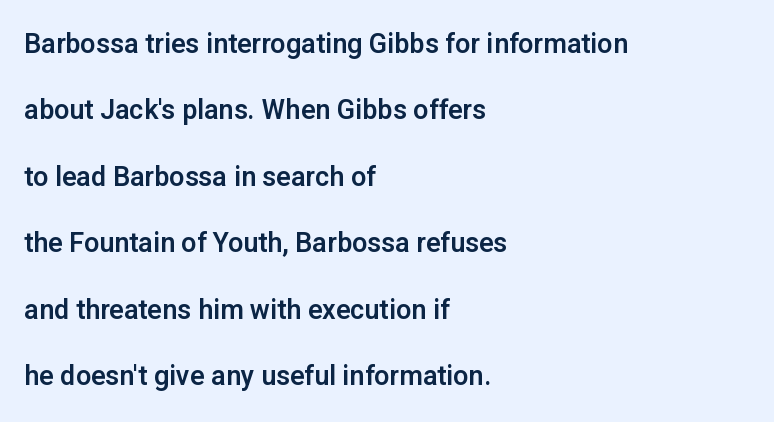
In terms of posture, this sample is upright. Caption: standard tracking, unaltered. The lines in this sample share a left origin and differ only in where they stop. Plain, unruled lines of type. Interline gaps are noticeably wide in this sample.
